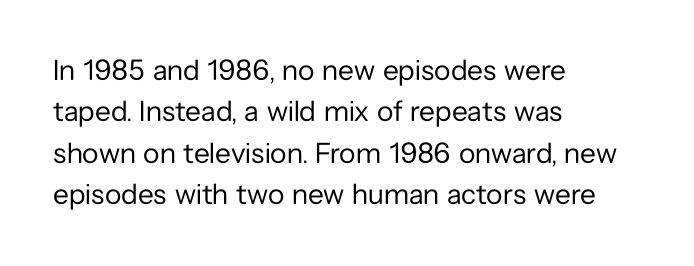
{"serif": "no", "italic": "no", "bold": "no", "weight": "regular", "width": "normal", "stroke_contrast": "low", "x_height": "medium", "monospaced": "no", "underline": "no", "align": "left", "line_spacing": "normal", "line_spacing_ratio": 1.43, "letter_spacing": "normal", "letter_spacing_em": 0.0, "glyph_px": 29}
